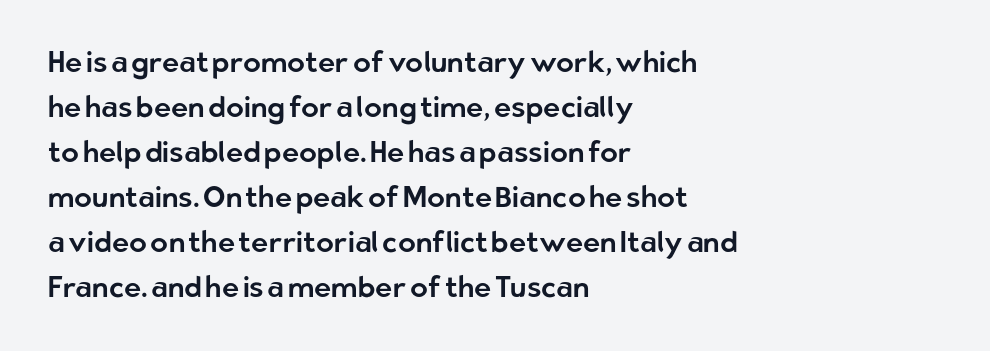
Q: Is the text italic (slanted)? A: No, it is upright.
Q: Is the typeface a serif or a sans-serif typeface? A: Sans-serif.
Q: Is the text underlined? A: No.
Q: How is the paragraph aligned? A: Left-aligned.
Q: Is the spacing between letters normal or unusually wide? A: Normal.
Q: Is the spacing between lines tight, normal or loose? A: Normal.
Q: Width (condensed, normal, or wide)? A: Normal.
Q: Stroke contrast? A: Low.
Q: x-height? A: Medium.
Q: Monospaced? A: No.
